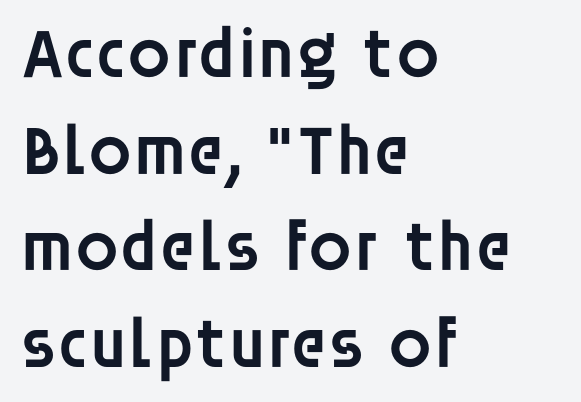
Q: Is the text bold? A: Semi-bold.
Q: Is the text italic (slanted)? A: No, it is upright.
Q: Is the typeface a serif or a sans-serif typeface? A: Sans-serif.
Q: Is the text underlined? A: No.
Q: How is the paragraph aligned? A: Left-aligned.
Q: Is the spacing between letters normal or unusually wide? A: Normal.
Q: Is the spacing between lines tight, normal or loose? A: Normal.
Q: Width (condensed, normal, or wide)? A: Normal.
Q: Stroke contrast? A: Low.
Q: x-height? A: Large.
Q: Monospaced? A: No.
